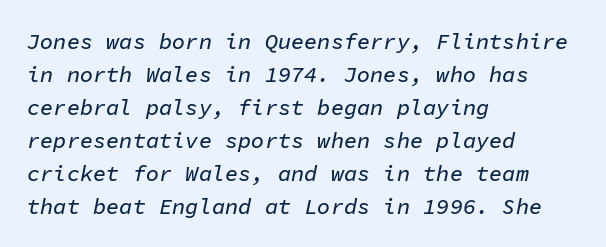
The compositor pushed each line to the left boundary. Underline: absent. Reading down the column, the eye jumps a familiar distance to each next line. Does the lettering tilt? It does — this is italic.
